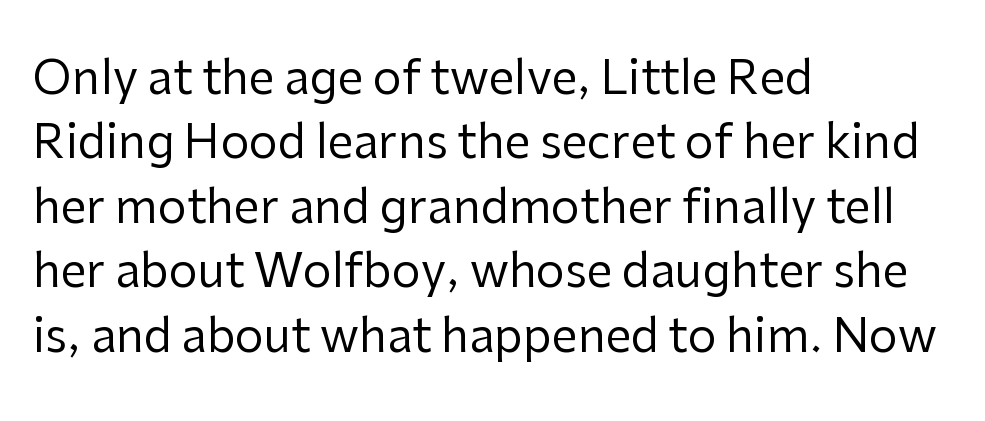
The image shows 46 px regular-weight sans-serif type, upright; set left-aligned, normal line spacing (1.4x), normal letter spacing, not underlined; low stroke contrast and a medium x-height.
